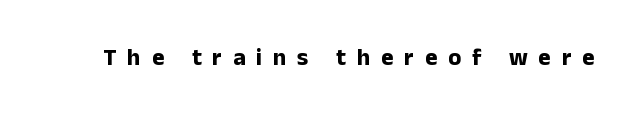
The image shows 24 px bold type, upright; set unusually wide letter spacing (+0.45 em), not underlined.
